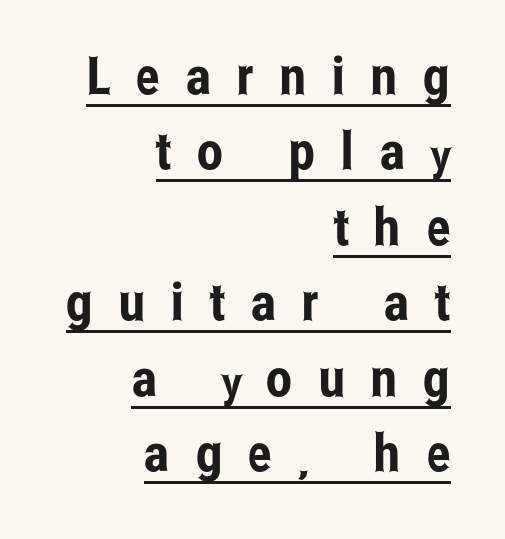
Short note: letters widely spaced. Italic? Not at all — the glyphs are vertical. Beneath each row of characters lies a ruled line. The rendering uses natural spacing where letterforms have individual widths. Leading: standard. Note: no serifs on the glyphs.
